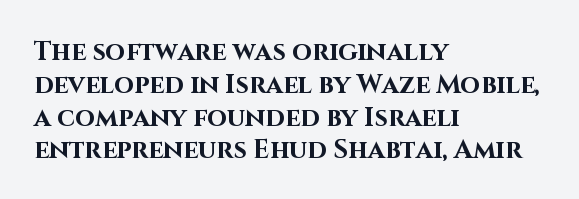
Q: Is the text bold? A: Yes.
Q: Is the text italic (slanted)? A: No, it is upright.
Q: Is the text underlined? A: No.
Q: How is the paragraph aligned? A: Left-aligned.
Q: Is the spacing between letters normal or unusually wide? A: Normal.
Q: Is the spacing between lines tight, normal or loose? A: Normal.
